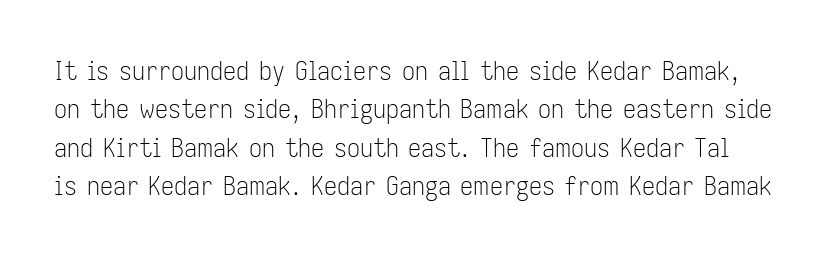
The image shows 26 px text type, upright; set normal line spacing (1.48x), normal letter spacing, not underlined.
